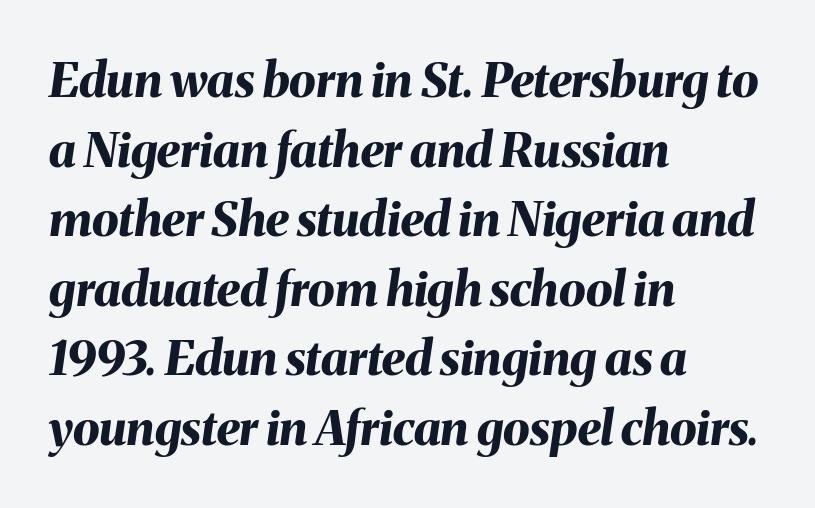
{"italic": "yes", "lean": "right", "slant_degrees": 8, "bold": "yes", "weight": "bold", "width": "normal", "stroke_contrast": "medium", "x_height": "medium", "monospaced": "no", "underline": "no", "align": "left", "line_spacing": "normal", "line_spacing_ratio": 1.45, "letter_spacing": "normal", "letter_spacing_em": 0.0, "glyph_px": 48}
